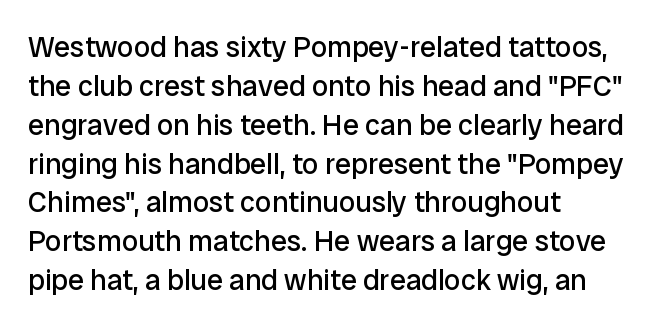
The image shows 29 px regular-weight sans-serif type, upright; set left-aligned, normal line spacing (1.34x), normal letter spacing, not underlined; low stroke contrast and a medium x-height.
